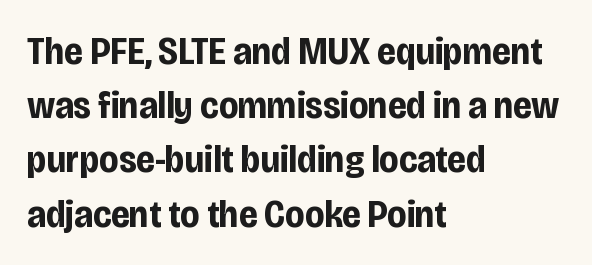
The passage shown is emphatically bold. Glance below the letters and you will spot only blank space. Look at the bottom of the vertical strokes: they stop flat, with no serifs. Where is the straight margin? On the left.
